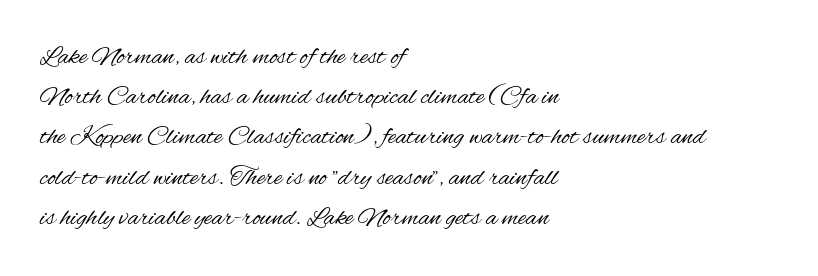
{"bold": "no", "underline": "no", "align": "left", "line_spacing": "normal", "line_spacing_ratio": 1.49, "letter_spacing": "normal", "letter_spacing_em": 0.0, "glyph_px": 27}
